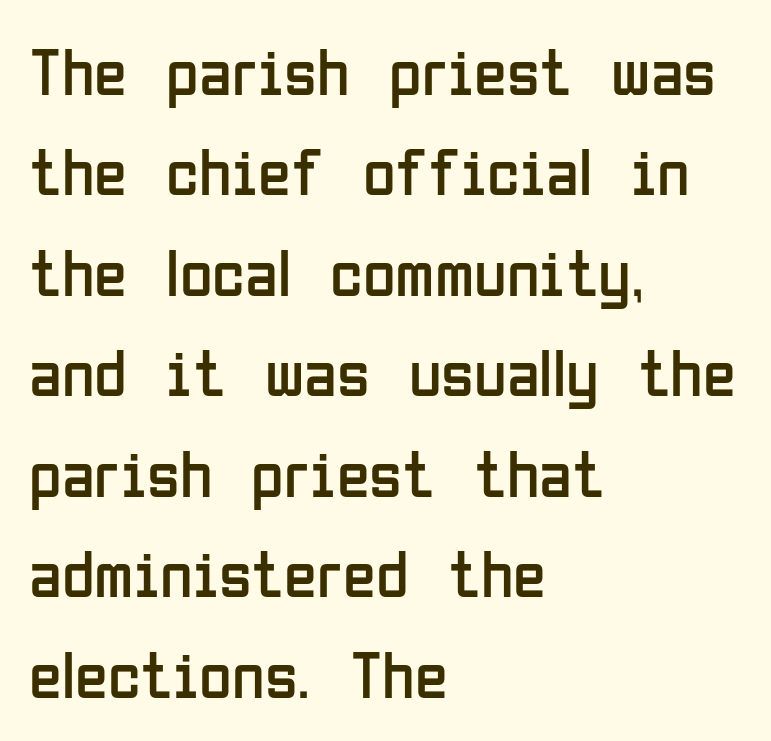
Q: Is the text bold? A: No.
Q: Is the text italic (slanted)? A: No, it is upright.
Q: Is the typeface a serif or a sans-serif typeface? A: Sans-serif.
Q: Is the text underlined? A: No.
Q: How is the paragraph aligned? A: Left-aligned.
Q: Is the spacing between letters normal or unusually wide? A: Normal.
Q: Is the spacing between lines tight, normal or loose? A: Normal.
Q: Width (condensed, normal, or wide)? A: Condensed.
Q: Stroke contrast? A: Low.
Q: x-height? A: Medium.
Q: Monospaced? A: No.
